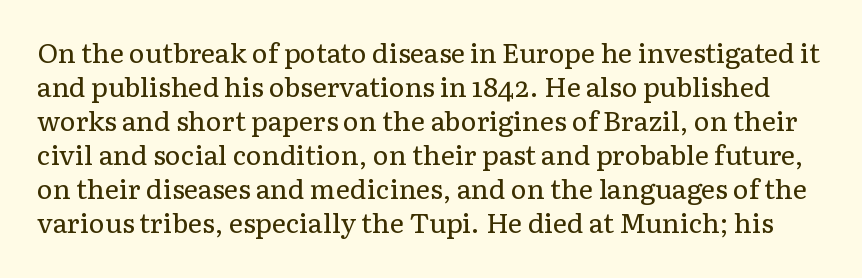
The foot of each line stays bare and open. Stems and bowls with no extra thickness — not bold. The space between consecutive lines is moderate. Posture: straight, roman, zero tilt.
